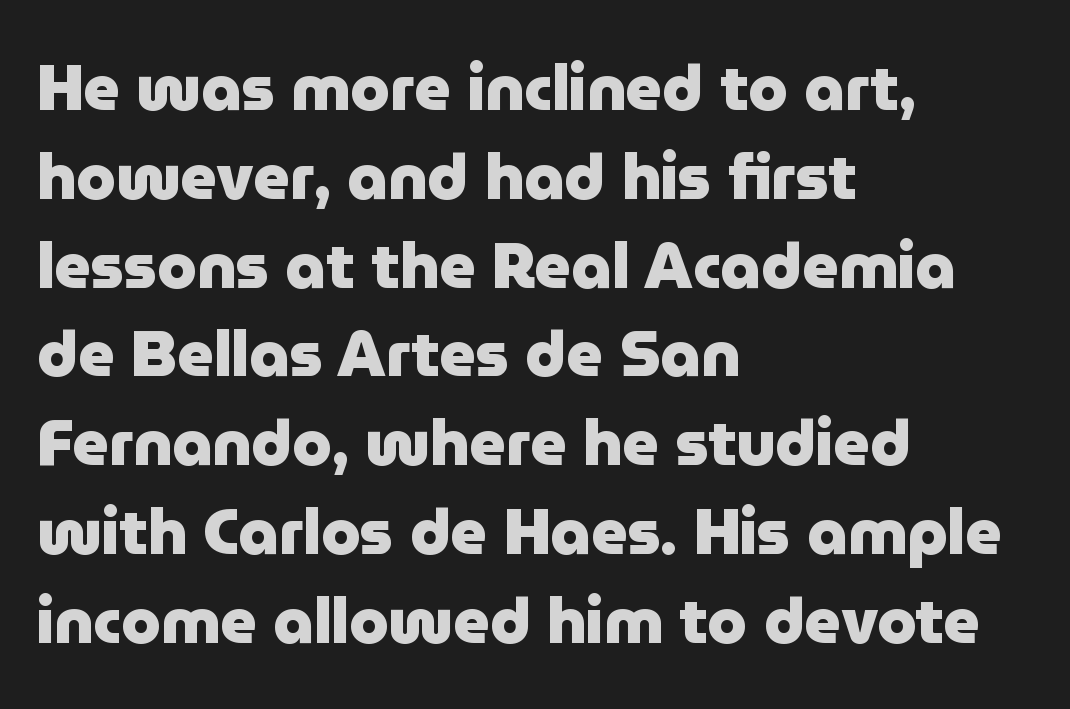
Compared with typical paragraphs, the rows here are spaced about the same. In terms of posture, this sample is upright. A typesetter would call this proportional, since set widths differ per character. Observe the absence of serifs on each vertical stroke in this sample. Weight check: bold — yes, fully. Is the letter spacing exaggerated? No — it looks like the ordinary default.
